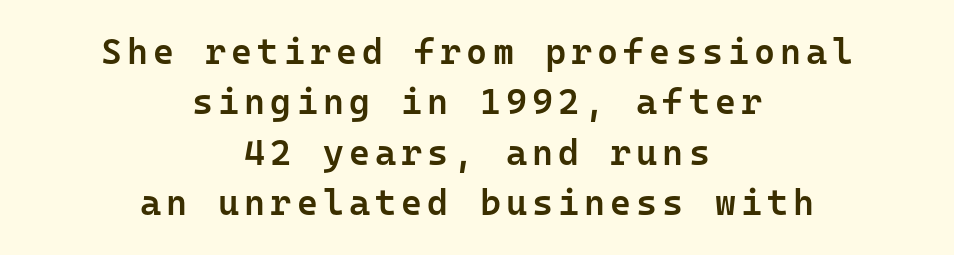
{"serif": "no", "italic": "no", "bold": "semi", "weight": "semibold", "width": "normal", "stroke_contrast": "low", "x_height": "medium", "monospaced": "yes", "underline": "no", "align": "center", "line_spacing": "normal", "line_spacing_ratio": 1.4, "glyph_px": 36}
